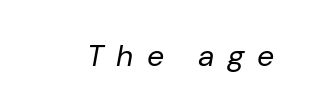
Q: Is the text bold? A: No.
Q: Is the text italic (slanted)? A: Yes, it leans right by about 10 degrees.
Q: Is the text underlined? A: No.
Q: Is the spacing between letters normal or unusually wide? A: Unusually wide.
Q: Width (condensed, normal, or wide)? A: Normal.
Q: Stroke contrast? A: Low.
Q: x-height? A: Medium.
Q: Monospaced? A: No.
